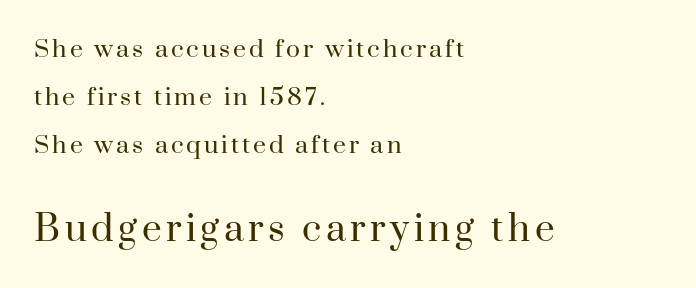
Q: Is the text bold? A: No.
Q: Is the text italic (slanted)? A: No, it is upright.
Q: Is the typeface a serif or a sans-serif typeface? A: Serif.
Q: Is the text underlined? A: No.
Q: How is the paragraph aligned? A: Left-aligned.
Q: Is the spacing between lines tight, normal or loose? A: Loose.
Q: Which block of text is set in a larger size, the first (top) or the second (bottom)? A: The second (bottom) one.
Q: Width (condensed, normal, or wide)? A: Normal.
Q: Stroke contrast? A: High.
Q: x-height? A: Small.
Q: Monospaced? A: No.
